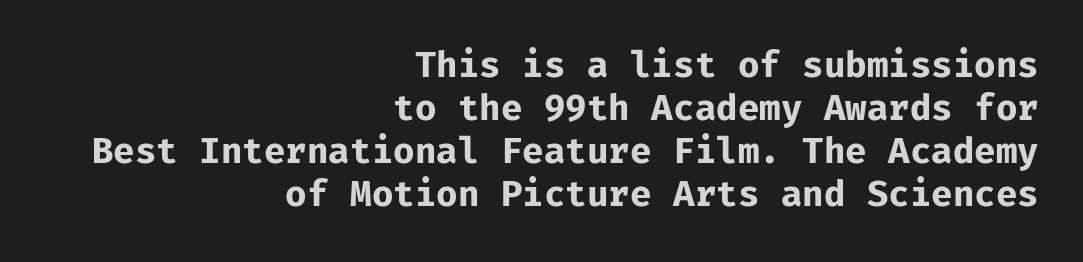
The face used here is a sans, in the tradition of grotesques and geometrics. The passage is arranged like a letterhead date or caption credit — flush right. The specimen reads as upright at a glance. The passage shown is not underscored anywhere. The glyphs have the mass of a bold cut. Short note: letters normally spaced.
